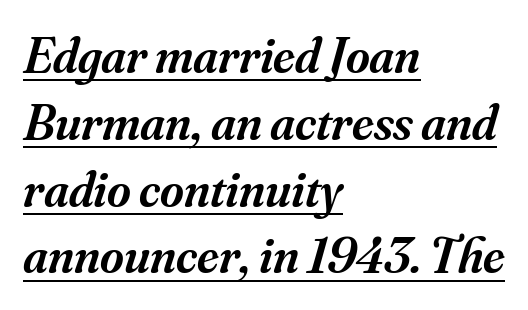
The image shows 51 px semibold serif type, italic (leaning right); set left-aligned, normal line spacing (1.31x), normal letter spacing, underlined; medium stroke contrast and a small x-height.
